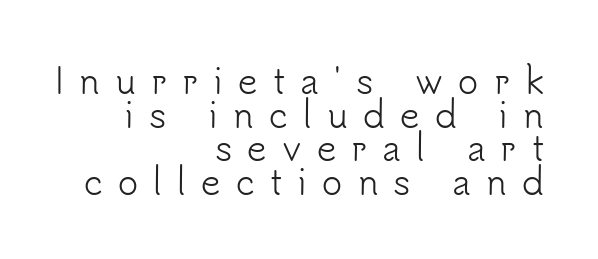
Reading down the column, the eye jumps only a short way to each next line. The passage shown is typed in a proportional face where columns would drift. The line texture is sparse and dotted thanks to wide tracking. Anything drawn beneath the words? Only blank space. Weight class: somewhere from thin through regular. Caption: multi-line text, flush right, ragged left.
